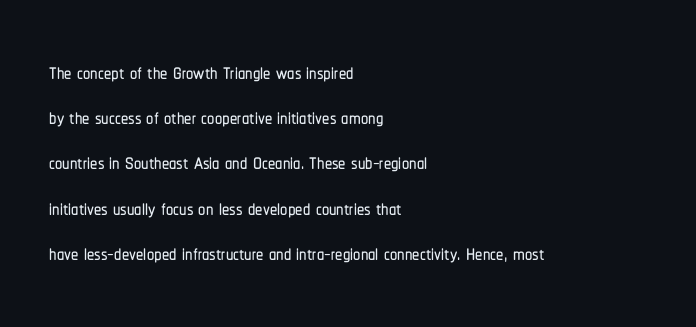
{"serif": "no", "italic": "no", "width": "condensed", "stroke_contrast": "low", "x_height": "medium", "monospaced": "no", "underline": "no", "align": "left", "line_spacing": "normal", "line_spacing_ratio": 1.56, "letter_spacing": "normal", "letter_spacing_em": 0.0, "glyph_px": 29}
